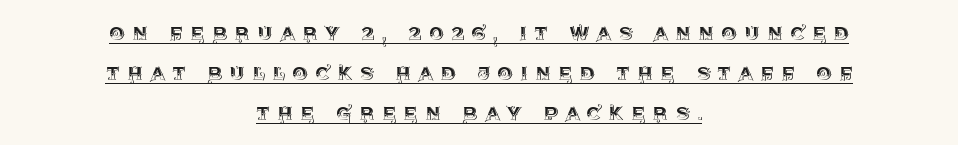
The image shows 24 px text type, upright; set centered, normal line spacing (1.67x), unusually wide letter spacing (+0.31 em), underlined.
